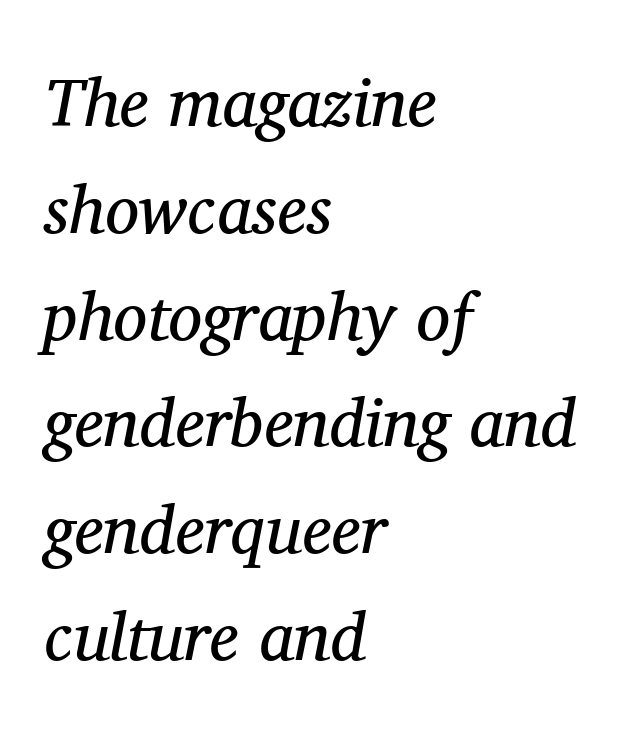
Leftover space on each line is placed entirely after the last word. Think of a printed novel: that variable character pitch is what you see here. This rendering features lettering with no underline. Posture: slanted. This sample keeps an unexceptional amount of space between lines.
